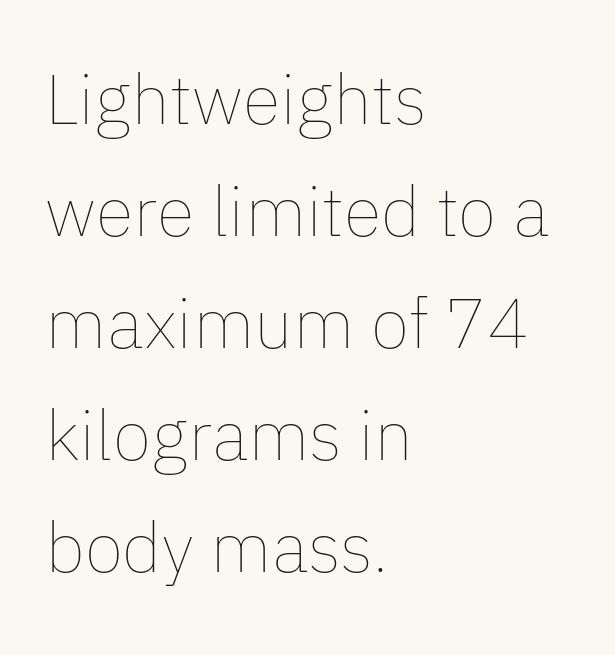
The image shows 70 px thin type, upright; set left-aligned, normal line spacing (1.6x), normal letter spacing, not underlined; low stroke contrast and a medium x-height.
